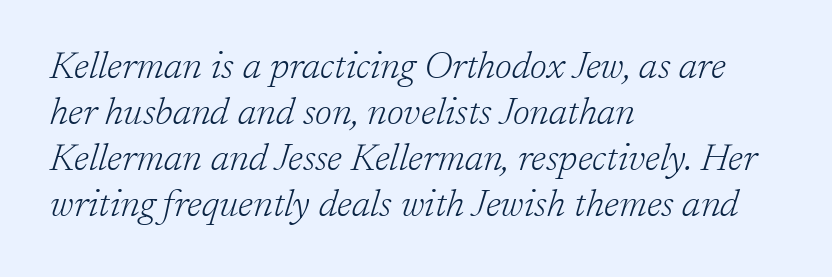
Any mark beneath the type? The region is blank. Stroke terminals: seriffed. The face used here is rendered with its standard letterfit. Counters stay open thanks to moderate or lighter strokes. Style check: oblique.
